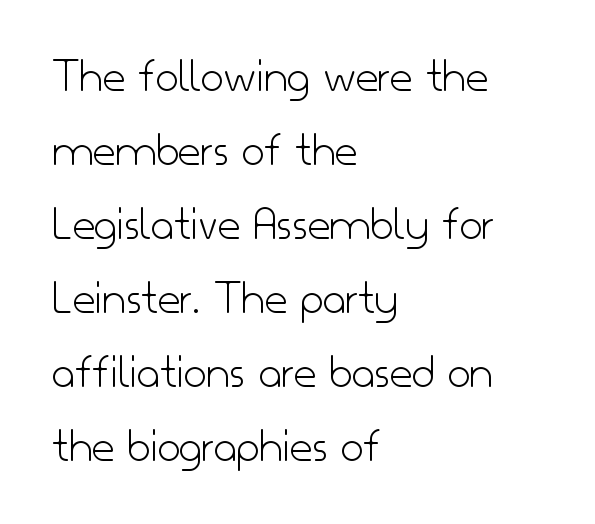
{"serif": "no", "italic": "no", "bold": "no", "weight": "light", "width": "normal", "stroke_contrast": "low", "x_height": "small", "monospaced": "no", "underline": "no", "align": "left", "line_spacing": "normal", "line_spacing_ratio": 1.51, "letter_spacing": "normal", "letter_spacing_em": 0.0, "glyph_px": 49}
